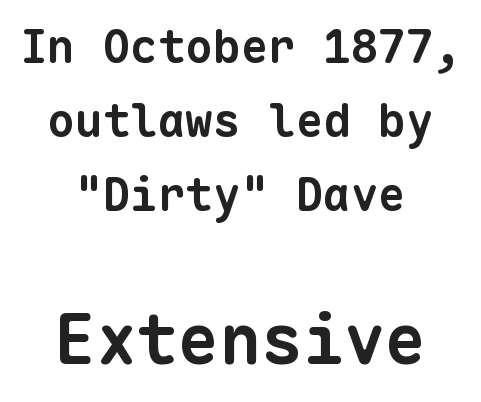
{"serif": "no", "bold": "yes", "weight": "bold", "width": "normal", "stroke_contrast": "low", "x_height": "medium", "monospaced": "yes", "underline": "no", "align": "center", "line_spacing": "normal", "line_spacing_ratio": 1.61, "letter_spacing": "normal", "letter_spacing_em": 0.0, "larger_block": "second", "size_ratio": 1.5, "glyph_px": 69}
